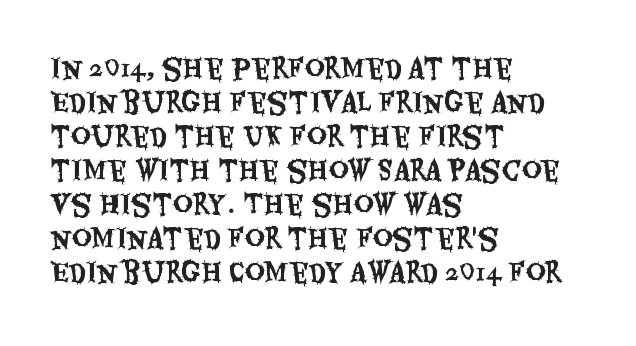
Q: Is the text italic (slanted)? A: No, it is upright.
Q: Is the text underlined? A: No.
Q: How is the paragraph aligned? A: Left-aligned.
Q: Is the spacing between letters normal or unusually wide? A: Normal.
Q: Is the spacing between lines tight, normal or loose? A: Normal.
